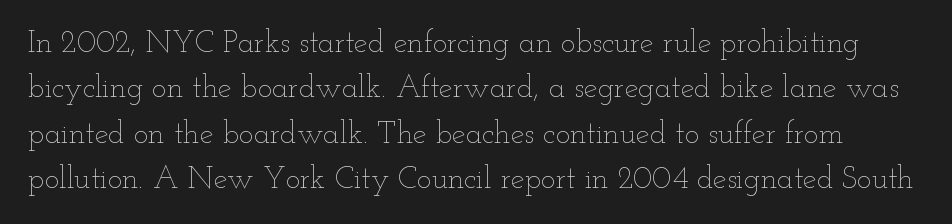
The strip under each line holds only bare page. Spacing between characters is what you'd get straight out of the box. Ordinary non-slanted type is in use. No chunkiness to these letters — they're not bold.
